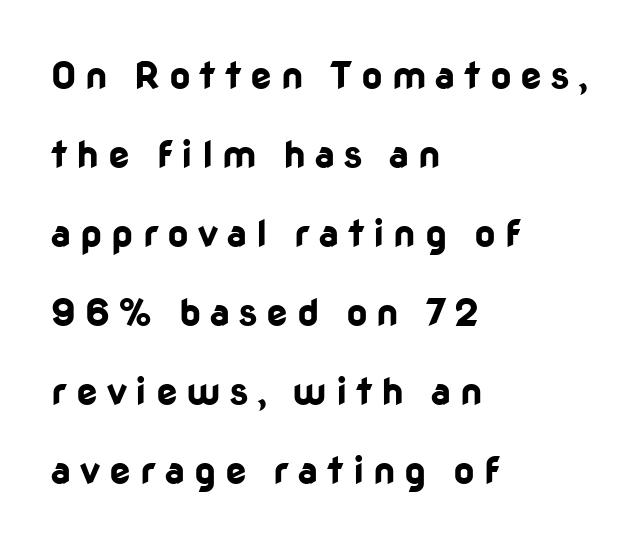
The image shows 38 px bold sans-serif type, upright; set left-aligned, loose line spacing (2.08x), unusually wide letter spacing (+0.23 em), not underlined; low stroke contrast and a medium x-height.
